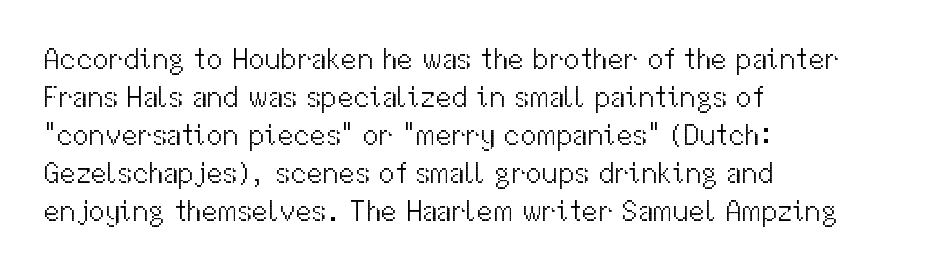
Q: Is the text bold? A: No.
Q: Is the text italic (slanted)? A: No, it is upright.
Q: Is the typeface a serif or a sans-serif typeface? A: Sans-serif.
Q: Is the text underlined? A: No.
Q: How is the paragraph aligned? A: Left-aligned.
Q: Is the spacing between letters normal or unusually wide? A: Normal.
Q: Is the spacing between lines tight, normal or loose? A: Normal.
Q: Width (condensed, normal, or wide)? A: Normal.
Q: Stroke contrast? A: Medium.
Q: x-height? A: Medium.
Q: Monospaced? A: No.
